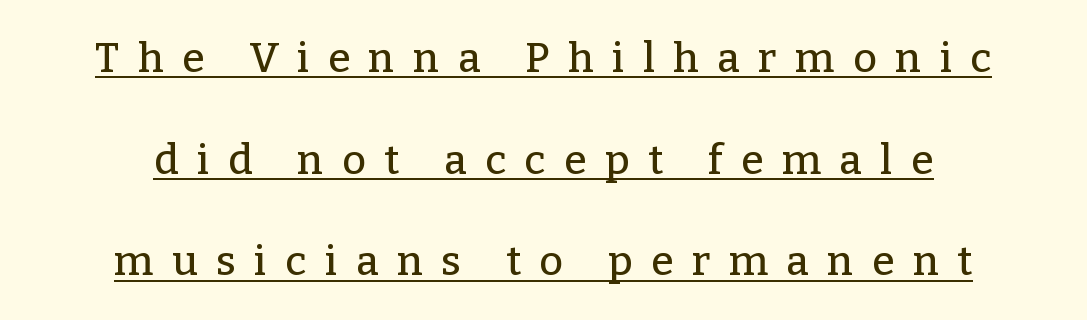
The image shows 41 px serif type, upright; set centered, loose line spacing (2.48x), unusually wide letter spacing (+0.45 em), underlined; low stroke contrast and a medium x-height.
